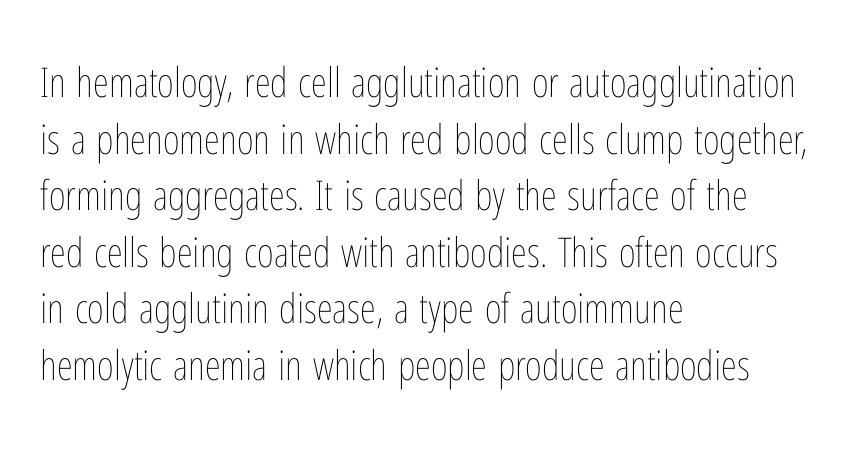
{"italic": "no", "bold": "no", "weight": "thin", "width": "condensed", "stroke_contrast": "low", "x_height": "medium", "monospaced": "no", "underline": "no", "align": "left", "line_spacing": "normal", "line_spacing_ratio": 1.38, "letter_spacing": "normal", "letter_spacing_em": 0.0, "glyph_px": 41}
